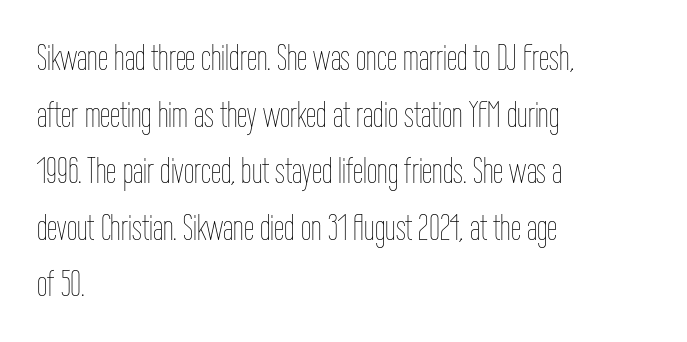
The image shows 37 px thin, condensed type, upright; set left-aligned, normal line spacing (1.53x), normal letter spacing, not underlined; low stroke contrast and a medium x-height.
